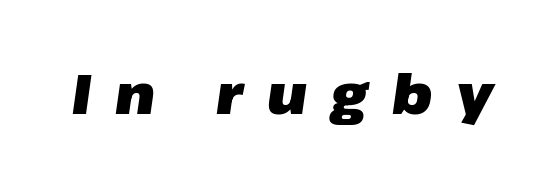
{"italic": "yes", "lean": "right", "slant_degrees": 8, "bold": "yes", "weight": "heavy", "width": "normal", "stroke_contrast": "low", "x_height": "medium", "monospaced": "no", "underline": "no", "letter_spacing": "wide", "letter_spacing_em": 0.43, "glyph_px": 56}
